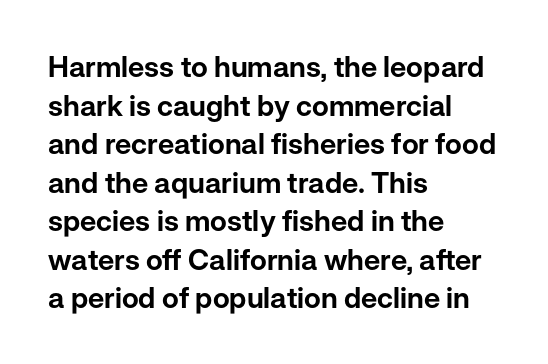
The image shows 29 px sans-serif type, upright; set left-aligned, normal line spacing (1.33x), normal letter spacing, not underlined; low stroke contrast and a medium x-height.
